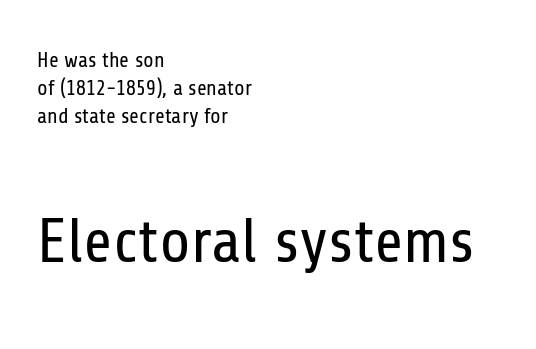
Q: Is the text bold? A: No.
Q: Is the text italic (slanted)? A: No, it is upright.
Q: Is the typeface a serif or a sans-serif typeface? A: Sans-serif.
Q: Is the text underlined? A: No.
Q: How is the paragraph aligned? A: Left-aligned.
Q: Is the spacing between letters normal or unusually wide? A: Normal.
Q: Is the spacing between lines tight, normal or loose? A: Normal.
Q: Which block of text is set in a larger size, the first (top) or the second (bottom)? A: The second (bottom) one.
Q: Width (condensed, normal, or wide)? A: Condensed.
Q: Stroke contrast? A: Low.
Q: x-height? A: Medium.
Q: Monospaced? A: No.
